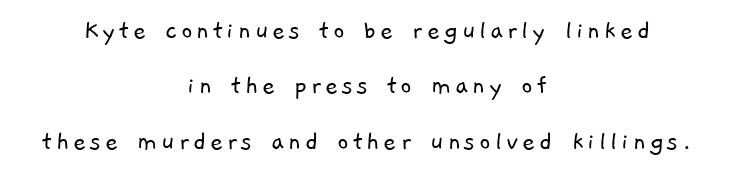
The image shows 28 px light sans-serif type; set centered, loose line spacing (1.98x), not underlined; low stroke contrast and a medium x-height.
